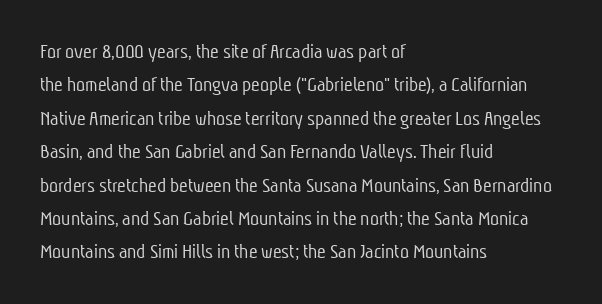
The image shows 21 px text type; set left-aligned, normal line spacing (1.59x), normal letter spacing, not underlined.
